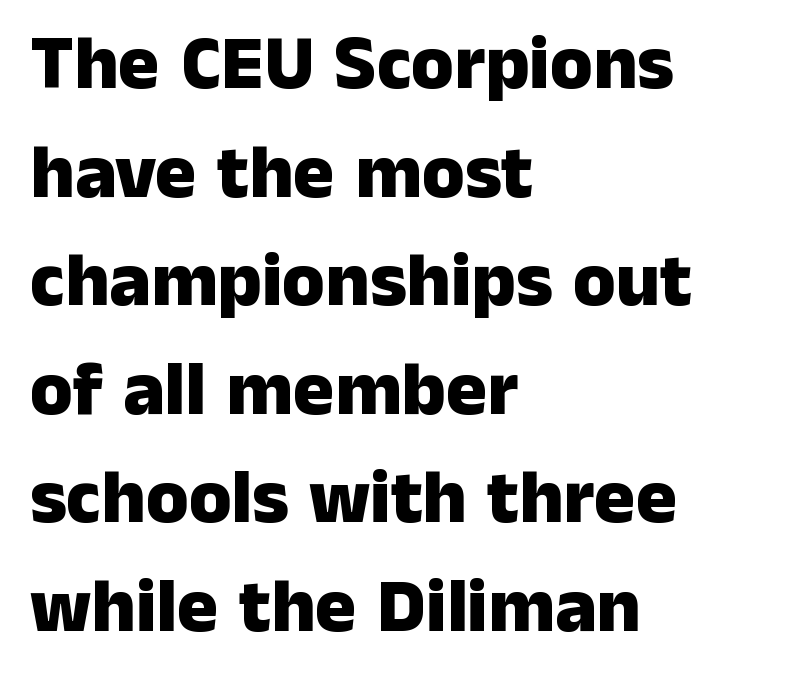
Q: Is the text bold? A: Yes.
Q: Is the text italic (slanted)? A: No, it is upright.
Q: Is the typeface a serif or a sans-serif typeface? A: Sans-serif.
Q: Is the text underlined? A: No.
Q: How is the paragraph aligned? A: Left-aligned.
Q: Is the spacing between letters normal or unusually wide? A: Normal.
Q: Is the spacing between lines tight, normal or loose? A: Normal.
Q: Width (condensed, normal, or wide)? A: Normal.
Q: Stroke contrast? A: Low.
Q: x-height? A: Medium.
Q: Monospaced? A: No.
